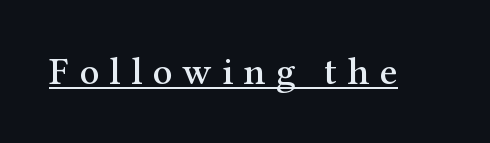
Q: Is the text italic (slanted)? A: No, it is upright.
Q: Is the typeface a serif or a sans-serif typeface? A: Serif.
Q: Is the text underlined? A: Yes.
Q: Is the spacing between letters normal or unusually wide? A: Unusually wide.
Q: Width (condensed, normal, or wide)? A: Normal.
Q: Stroke contrast? A: Medium.
Q: x-height? A: Medium.
Q: Monospaced? A: No.
